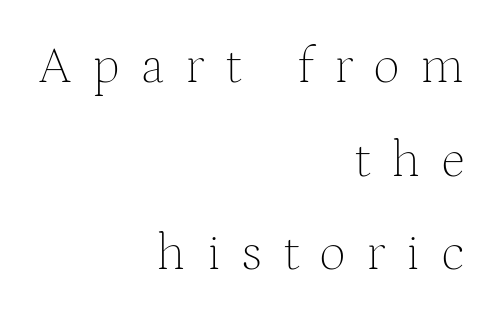
{"serif": "yes", "italic": "no", "bold": "no", "weight": "thin", "width": "normal", "stroke_contrast": "medium", "x_height": "medium", "monospaced": "no", "underline": "no", "align": "right", "line_spacing_ratio": 1.8, "letter_spacing": "wide", "letter_spacing_em": 0.41, "glyph_px": 52}
